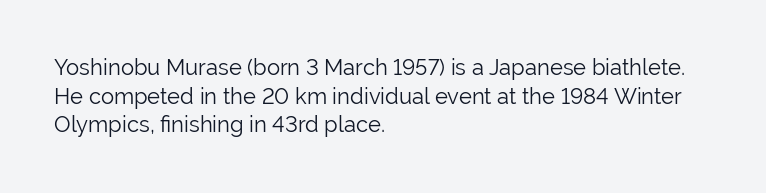
The image shows 22 px text type, upright; set left-aligned, normal line spacing (1.3x), normal letter spacing, not underlined.
